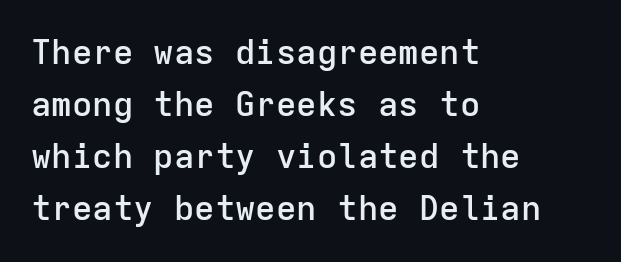
Q: Is the text bold? A: Semi-bold.
Q: Is the text italic (slanted)? A: No, it is upright.
Q: Is the typeface a serif or a sans-serif typeface? A: Sans-serif.
Q: Is the text underlined? A: No.
Q: How is the paragraph aligned? A: Left-aligned.
Q: Is the spacing between letters normal or unusually wide? A: Normal.
Q: Is the spacing between lines tight, normal or loose? A: Normal.
Q: Width (condensed, normal, or wide)? A: Normal.
Q: Stroke contrast? A: Low.
Q: x-height? A: Medium.
Q: Monospaced? A: Yes.
